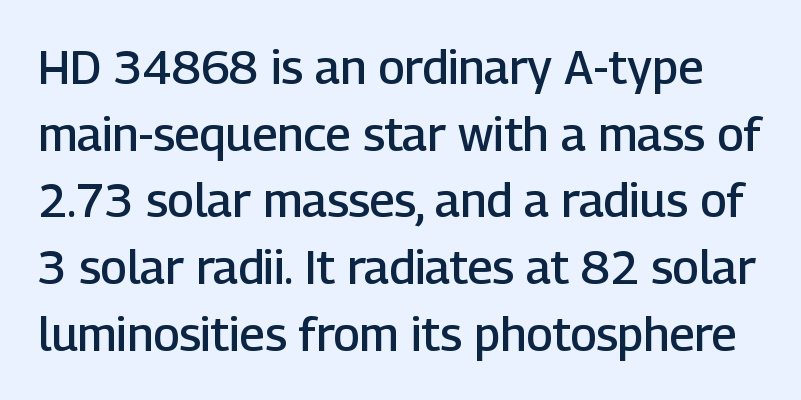
Quick note: interline space is typical. A roman cut, with each character standing at attention. Check the space under the baseline: it is left empty. Students, note that the glyphs here touch the page at normal intervals.
